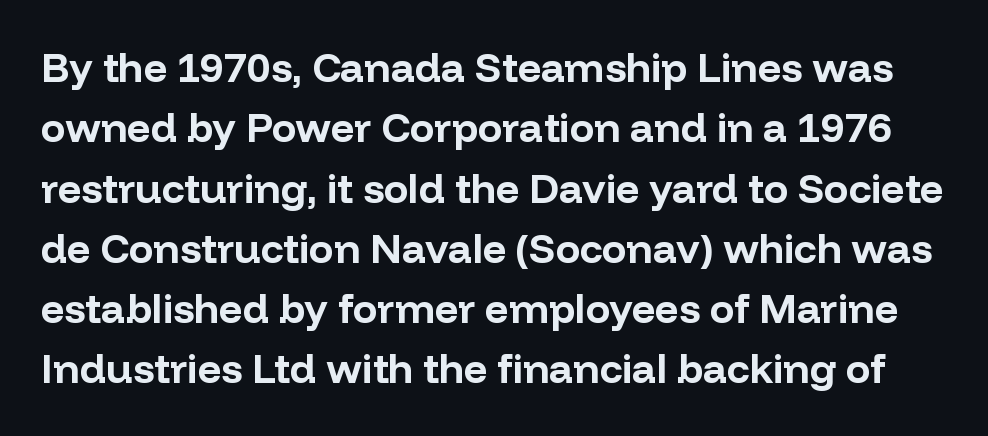
The image shows 41 px bold sans-serif type, upright; set normal line spacing (1.47x), normal letter spacing, not underlined; low stroke contrast and a medium x-height.
